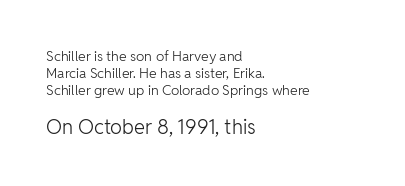
The image shows 20 px text type, upright; set left-aligned, line spacing 1.21x, normal letter spacing, not underlined; the second (bottom) block is 1.43x larger.
